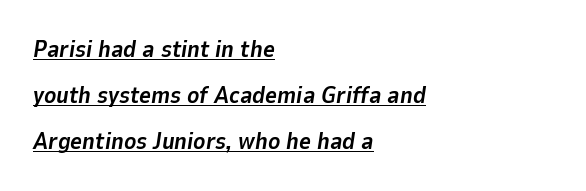
Q: Is the text bold? A: Yes.
Q: Is the text italic (slanted)? A: Yes, it leans right by about 9 degrees.
Q: Is the text underlined? A: Yes.
Q: How is the paragraph aligned? A: Left-aligned.
Q: Is the spacing between letters normal or unusually wide? A: Normal.
Q: Is the spacing between lines tight, normal or loose? A: Loose.
